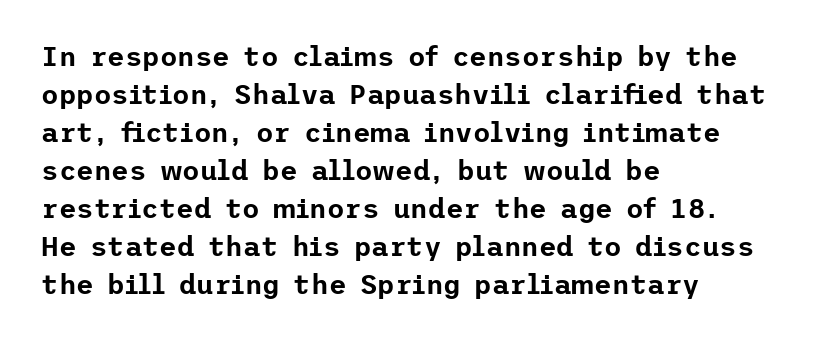
Q: Is the text italic (slanted)? A: No, it is upright.
Q: Is the text underlined? A: No.
Q: How is the paragraph aligned? A: Left-aligned.
Q: Is the spacing between letters normal or unusually wide? A: Normal.
Q: Is the spacing between lines tight, normal or loose? A: Normal.
